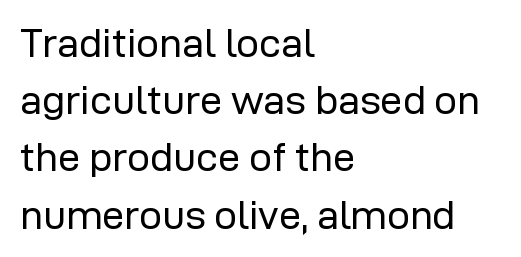
The foot of each line stays bare and open. What kind of face is this? One without serifs — a sans. Is there much room between lines? A standard amount, neither cramped nor airy. Character widths vary here, with narrow letters taking less room than wide ones. The typesetter chose a ragged-right arrangement here. Standard letterfit; no display-style spreading of the glyphs.
